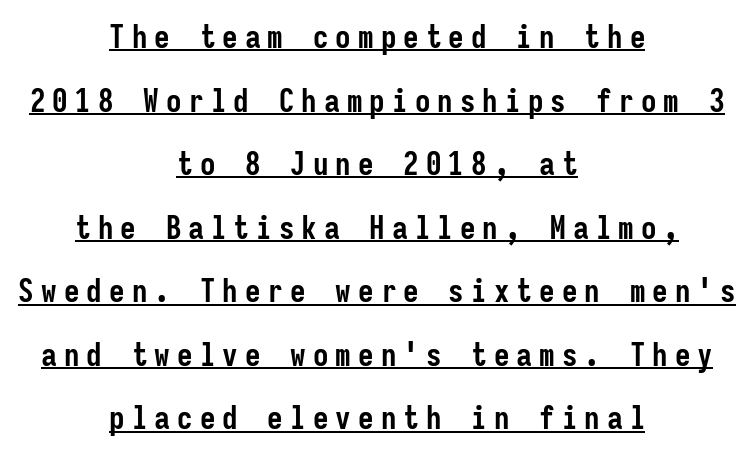
Typesetter's note: full bold, strokes at maximum text heaviness. The face used here is rendered with a markedly widened letterfit. Line starts and ends both wander, symmetrically. This sample trades compactness for vertical openness between lines. The specimen includes a rule beneath the text block's lines.
